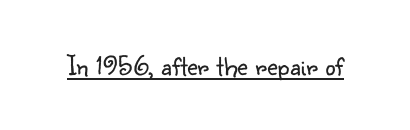
Style check: upright. This is not heavy type; no bold has been used. This sample uses plain, unmodified letter spacing. Underline: present. Regarding serifs, this sample does without them.
